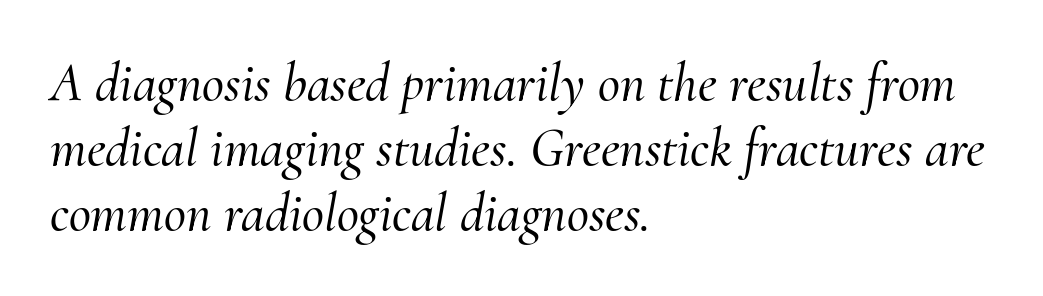
The image shows 54 px serif type, italic (leaning right); set left-aligned, line spacing 1.2x, normal letter spacing, not underlined; medium stroke contrast and a small x-height.
